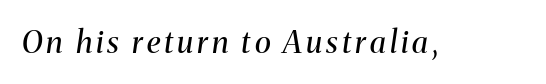
Here the designer chose a conventional face with non-uniform glyph widths. The words here are not underlined. Does the type have serifs? Yes, each stem ends in a small foot. Compared with a typical body face, this is equally light or lighter still. These lines were composed using italics.
